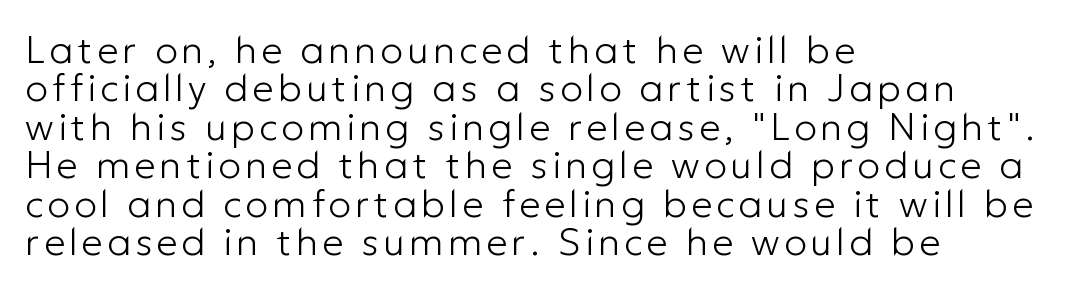
Teacher's note: observe the even left margin — that is flush-left alignment. Any mark beneath the type? The region is blank. The typeface chosen for these lines omits serifs. No letter is thick-stroked: the sample isn't bold. Note the varied advance widths — an 'i' is clearly narrower than an 'm'.
